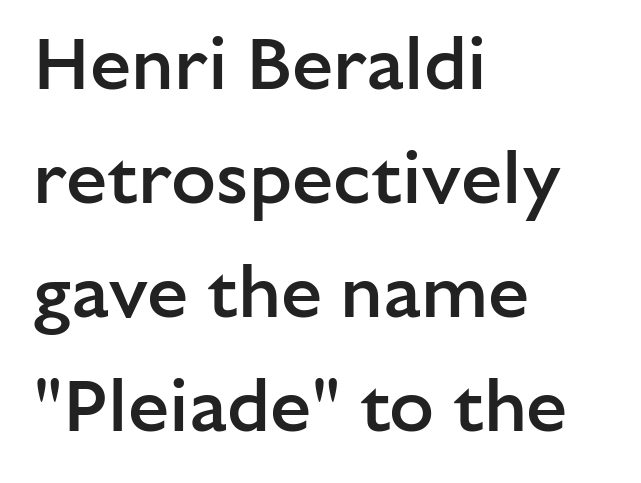
{"serif": "no", "italic": "no", "bold": "semi", "weight": "semibold", "width": "normal", "stroke_contrast": "low", "x_height": "medium", "monospaced": "no", "underline": "no", "align": "left", "line_spacing": "normal", "line_spacing_ratio": 1.54, "letter_spacing": "normal", "letter_spacing_em": 0.0, "glyph_px": 74}
